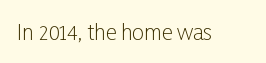
The passage shown is not underscored anywhere. The font's upright variant was chosen for this text. Stems here are at most as thick as an everyday book face. Observe the ordinary spacing: letters are neighbours, not strangers.
